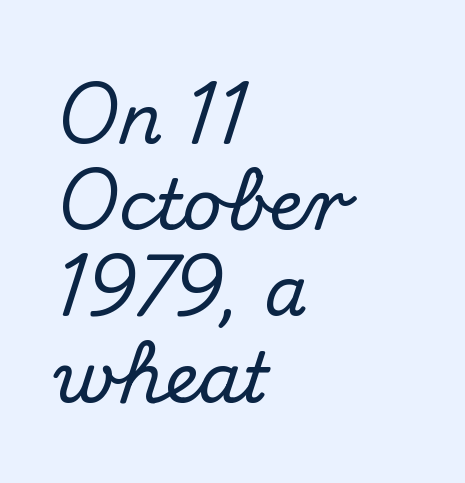
Q: Is the text italic (slanted)? A: Yes.
Q: Is the typeface a serif or a sans-serif typeface? A: Serif.
Q: Is the text underlined? A: No.
Q: How is the paragraph aligned? A: Left-aligned.
Q: Is the spacing between letters normal or unusually wide? A: Normal.
Q: Is the spacing between lines tight, normal or loose? A: Normal.
Q: Width (condensed, normal, or wide)? A: Normal.
Q: Stroke contrast? A: Medium.
Q: x-height? A: Small.
Q: Monospaced? A: No.
